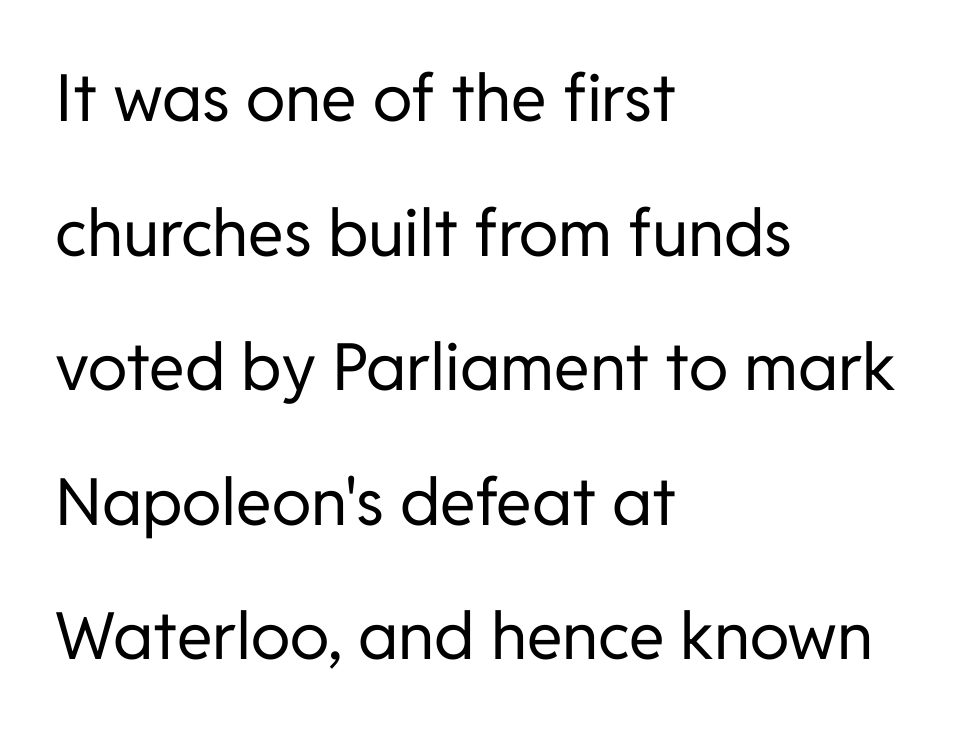
The image shows 65 px regular-weight sans-serif type, upright; set left-aligned, loose line spacing (2.07x), normal letter spacing, not underlined; low stroke contrast and a medium x-height.
